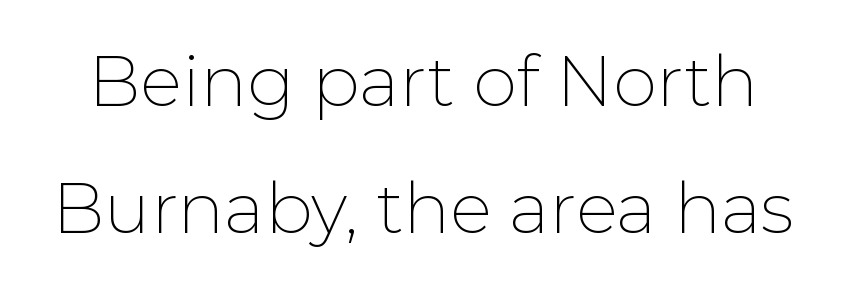
The image shows 70 px thin sans-serif type, upright; set line spacing 1.82x, normal letter spacing, not underlined; low stroke contrast and a medium x-height.
